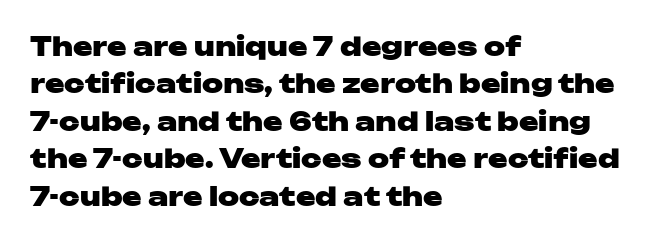
{"italic": "no", "bold": "yes", "underline": "no", "align": "left", "line_spacing": "normal", "line_spacing_ratio": 1.44, "letter_spacing": "normal", "letter_spacing_em": 0.0, "glyph_px": 26}
